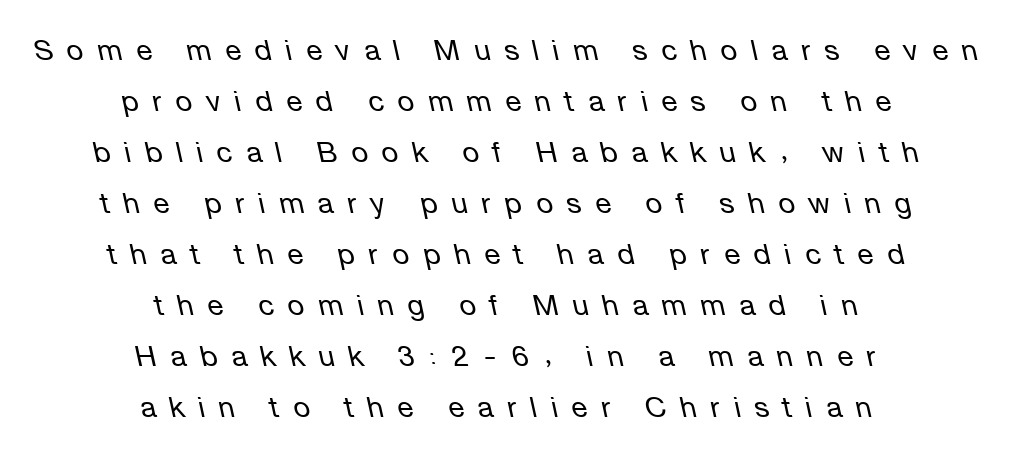
{"italic": "yes", "lean": "left", "slant_degrees": 12, "bold": "no", "weight": "regular", "width": "normal", "stroke_contrast": "low", "x_height": "medium", "monospaced": "no", "underline": "no", "align": "center", "line_spacing_ratio": 1.76, "letter_spacing": "wide", "letter_spacing_em": 0.48, "glyph_px": 29}
